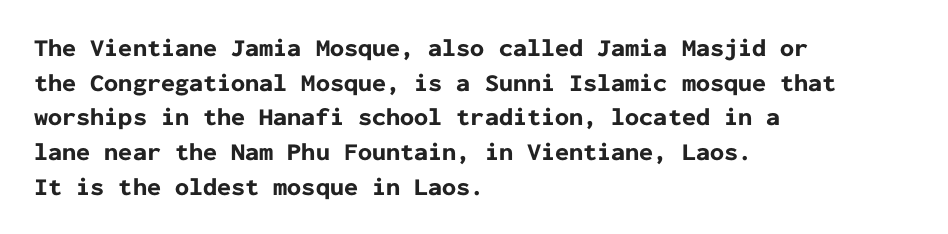
{"italic": "no", "bold": "yes", "underline": "no", "align": "left", "line_spacing": "normal", "line_spacing_ratio": 1.39, "letter_spacing": "normal", "letter_spacing_em": 0.0, "glyph_px": 25}
